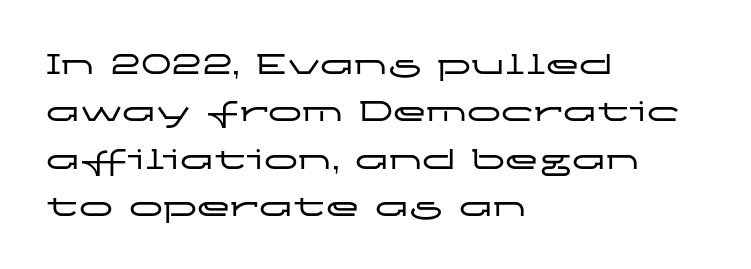
Q: Is the text italic (slanted)? A: No, it is upright.
Q: Is the typeface a serif or a sans-serif typeface? A: Sans-serif.
Q: Is the text underlined? A: No.
Q: How is the paragraph aligned? A: Left-aligned.
Q: Is the spacing between letters normal or unusually wide? A: Normal.
Q: Is the spacing between lines tight, normal or loose? A: Normal.
Q: Width (condensed, normal, or wide)? A: Wide.
Q: Stroke contrast? A: Low.
Q: x-height? A: Medium.
Q: Monospaced? A: No.
